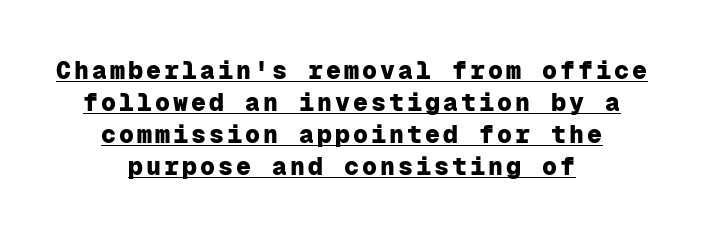
Q: Is the text bold? A: Yes.
Q: Is the text italic (slanted)? A: No, it is upright.
Q: Is the text underlined? A: Yes.
Q: How is the paragraph aligned? A: Centered.
Q: Is the spacing between lines tight, normal or loose? A: Normal.
